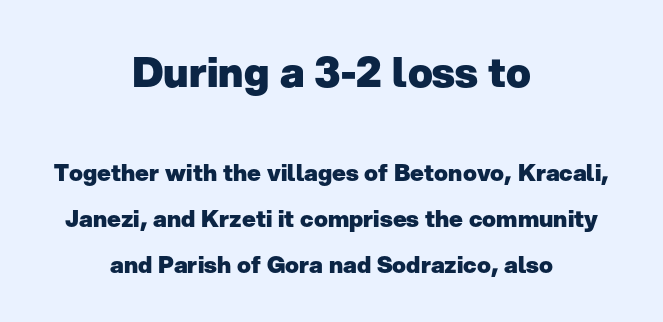
Q: Is the text bold? A: Yes.
Q: Is the text italic (slanted)? A: No, it is upright.
Q: Is the typeface a serif or a sans-serif typeface? A: Sans-serif.
Q: Is the text underlined? A: No.
Q: How is the paragraph aligned? A: Centered.
Q: Is the spacing between letters normal or unusually wide? A: Normal.
Q: Is the spacing between lines tight, normal or loose? A: Loose.
Q: Which block of text is set in a larger size, the first (top) or the second (bottom)? A: The first (top) one.
Q: Width (condensed, normal, or wide)? A: Normal.
Q: Stroke contrast? A: Low.
Q: x-height? A: Medium.
Q: Monospaced? A: No.
